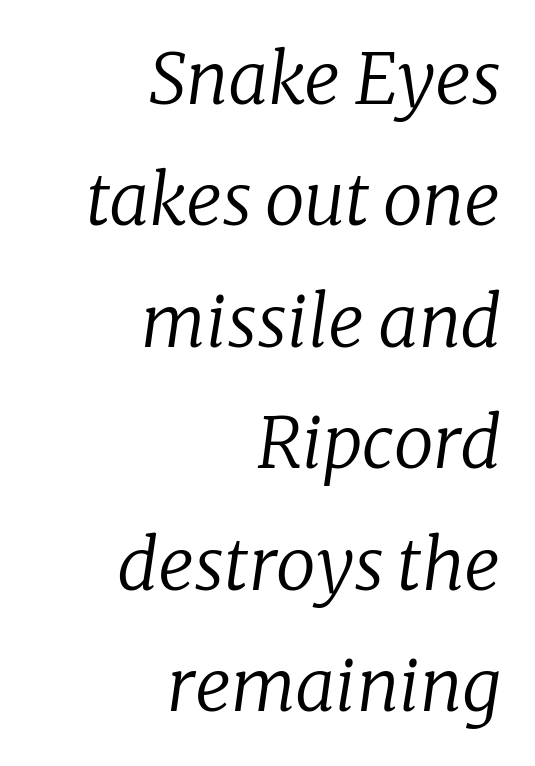
Serifs: yes, visible at the terminals of the letterforms. Summary of weight: not heavy and not bold. The lines are quadded right. The string is rendered with underlining switched off. A typesetter would mark this as italic.
